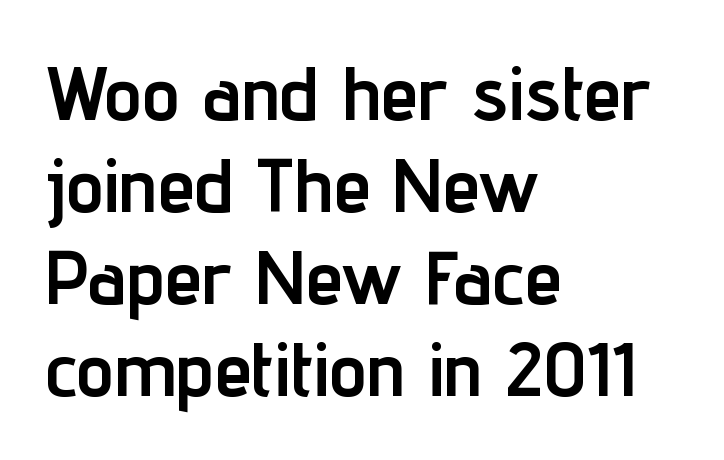
The image shows 76 px semibold, condensed sans-serif type, upright; set left-aligned, line spacing 1.21x, normal letter spacing, not underlined; low stroke contrast and a medium x-height.
